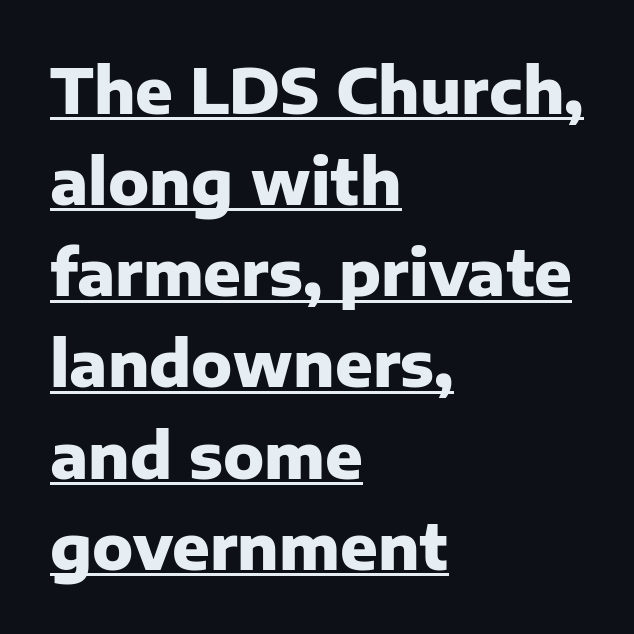
Unlike italic type, these characters show no tilt at all. These lines carry a lot of weight — the face is fully bold. Proportional: the letters do not fall into vertical columns. Each new line begins a customary step beneath the previous one. Layout note: lines flush left.
